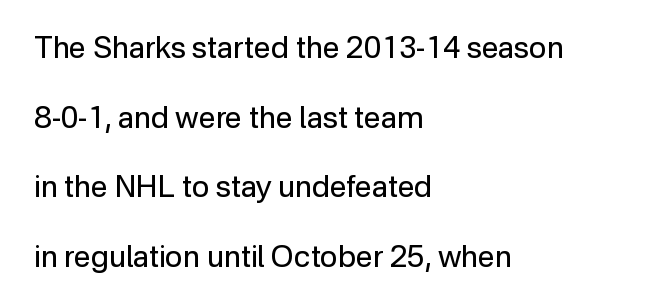
The image shows 30 px regular-weight sans-serif type, upright; set left-aligned, loose line spacing (2.32x), normal letter spacing, not underlined; low stroke contrast and a medium x-height.
